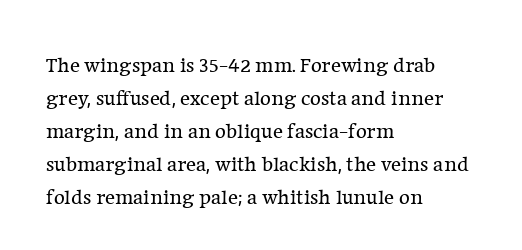
Q: Is the text bold? A: No.
Q: Is the text italic (slanted)? A: No, it is upright.
Q: Is the text underlined? A: No.
Q: How is the paragraph aligned? A: Left-aligned.
Q: Is the spacing between letters normal or unusually wide? A: Normal.
Q: Is the spacing between lines tight, normal or loose? A: Normal.
